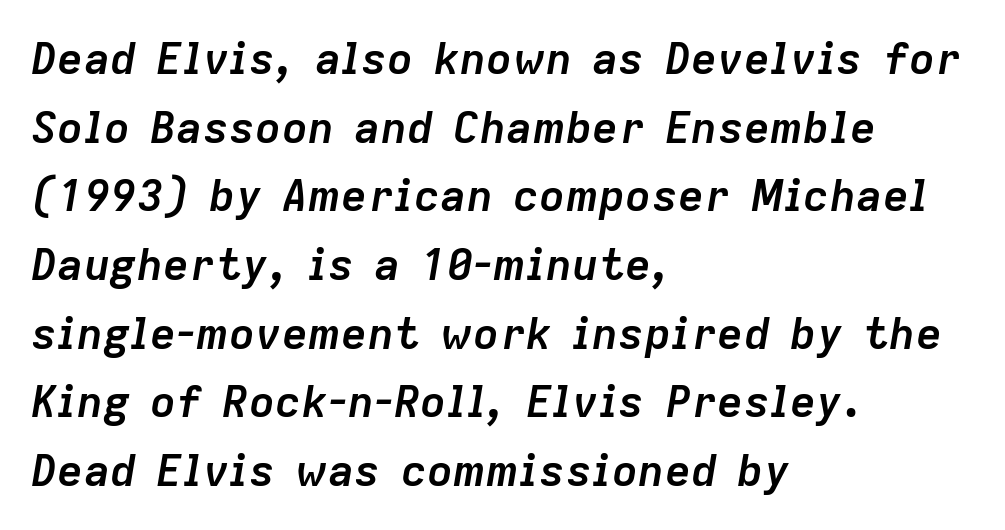
The image shows 44 px semibold type, italic (leaning right); set left-aligned, normal line spacing (1.56x), normal letter spacing, not underlined; low stroke contrast and a medium x-height.
